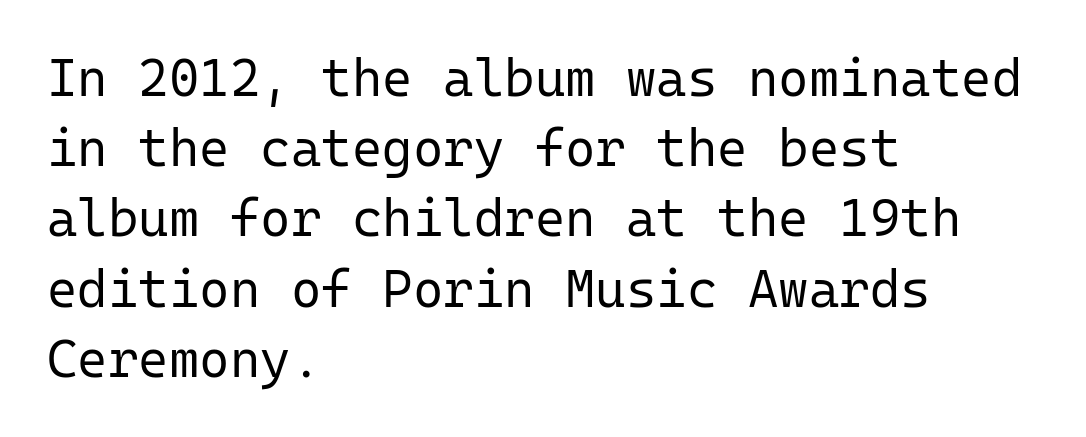
The image shows 52 px regular-weight sans-serif type, upright, monospaced; set left-aligned, normal line spacing (1.35x), normal letter spacing, not underlined; low stroke contrast and a medium x-height.
